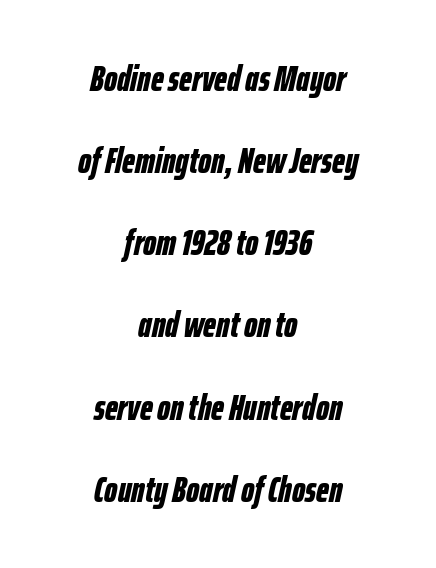
The image shows 37 px bold, condensed type, italic (leaning right); set centered, loose line spacing (2.22x), normal letter spacing, not underlined; low stroke contrast and a medium x-height.
